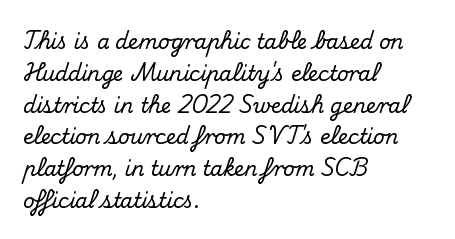
The image shows 20 px text type; set left-aligned, normal line spacing (1.59x), normal letter spacing, not underlined.
